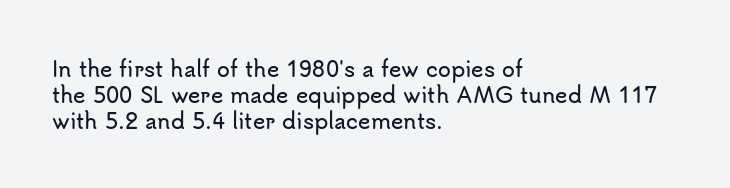
Underline: absent. This rendering uses left alignment, leaving the right contour irregular. A typesetter would mark this as roman, not italic. In terms of letterspacing, this is plain default setting.
